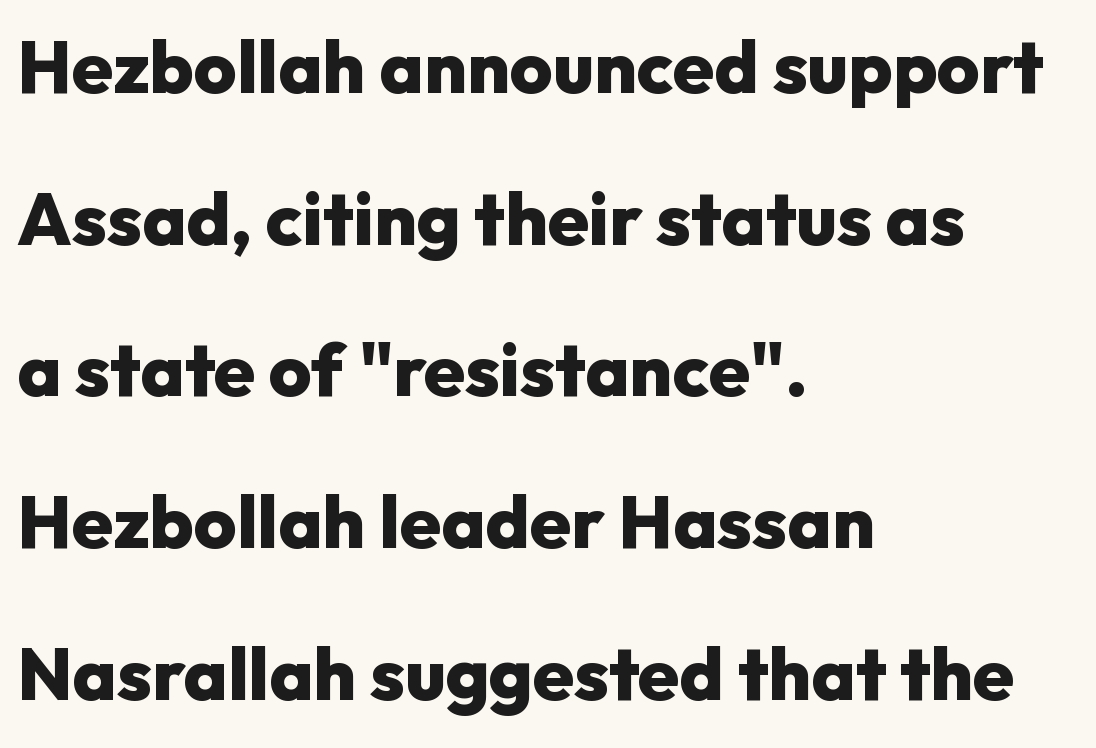
The compositor pushed each line to the left boundary. Tracking value appears to be zero — textbook default spacing. How would I describe the line gaps? Wide and relaxed. The gap between lines stays unmarked. In terms of letterform style, serifs are entirely absent.
